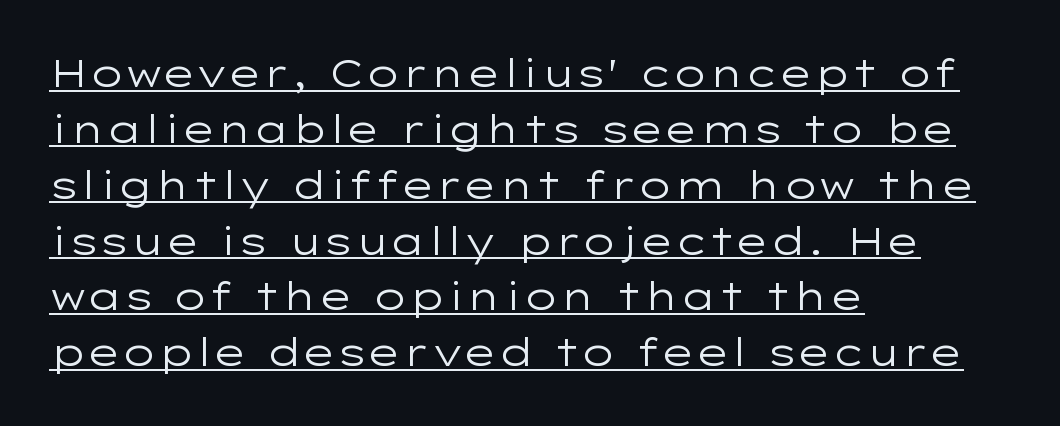
The image shows 38 px regular-weight, wide sans-serif type, upright; set left-aligned, normal line spacing (1.47x), normal letter spacing, underlined; low stroke contrast and a medium x-height.
